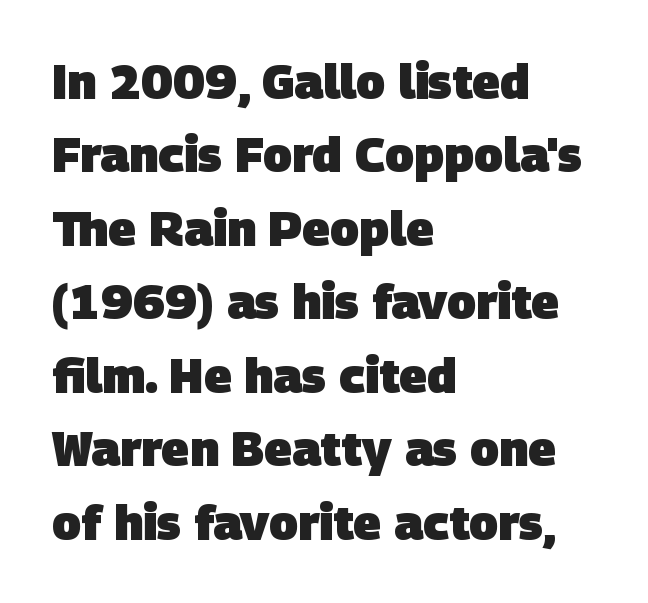
{"serif": "no", "bold": "yes", "weight": "heavy", "width": "normal", "stroke_contrast": "low", "x_height": "large", "monospaced": "no", "underline": "no", "align": "left", "line_spacing": "normal", "line_spacing_ratio": 1.53, "letter_spacing": "normal", "letter_spacing_em": 0.0, "glyph_px": 48}
